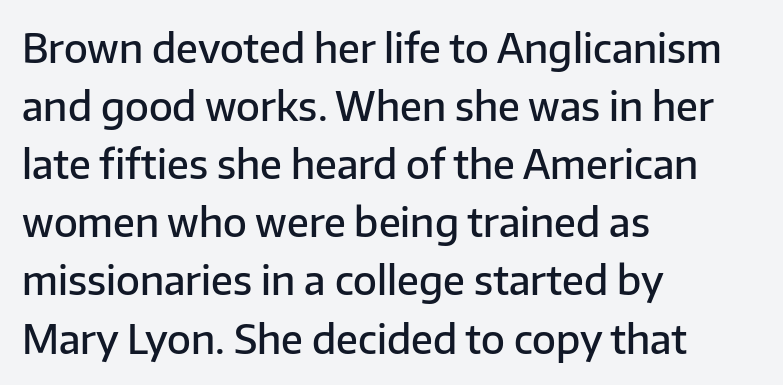
{"serif": "no", "italic": "no", "bold": "semi", "weight": "semibold", "width": "normal", "stroke_contrast": "low", "x_height": "medium", "monospaced": "no", "underline": "no", "align": "left", "line_spacing": "normal", "line_spacing_ratio": 1.49, "letter_spacing": "normal", "letter_spacing_em": 0.0, "glyph_px": 39}
